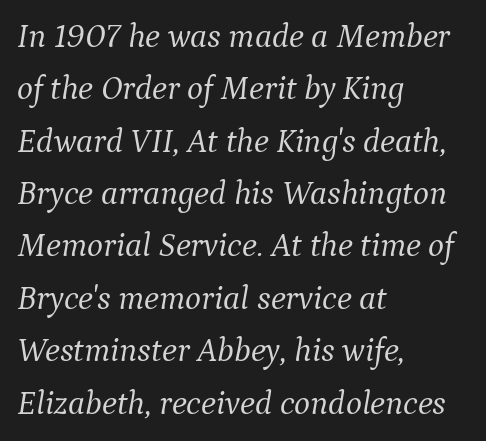
Each new line begins a customary step beneath the previous one. Descenders hang freely into open space. Italic? Definitely — the glyphs are oblique. These lines are set flush left with a ragged right edge. This is not heavy type; no bold has been used. Note the varied advance widths — an 'i' is clearly narrower than an 'm'.
